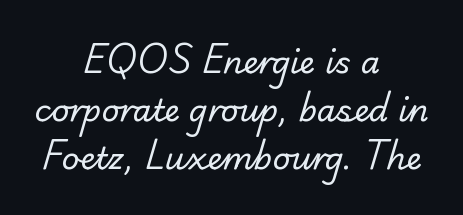
Q: Is the text bold? A: No.
Q: Is the typeface a serif or a sans-serif typeface? A: Serif.
Q: Is the text underlined? A: No.
Q: How is the paragraph aligned? A: Centered.
Q: Is the spacing between letters normal or unusually wide? A: Normal.
Q: Is the spacing between lines tight, normal or loose? A: Normal.
Q: Width (condensed, normal, or wide)? A: Normal.
Q: Stroke contrast? A: Low.
Q: x-height? A: Small.
Q: Monospaced? A: No.
